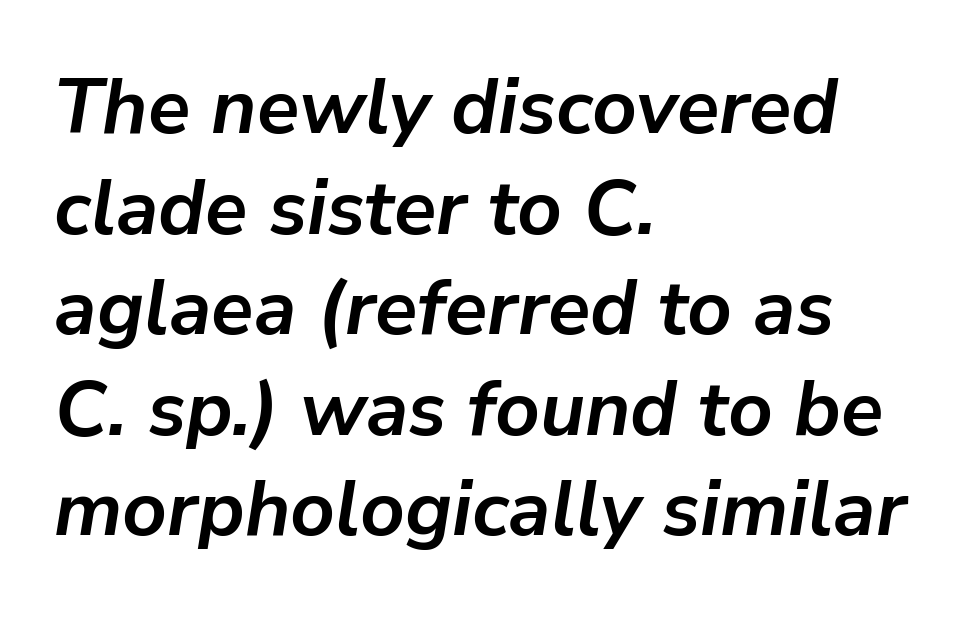
Q: Is the text bold? A: Yes.
Q: Is the text italic (slanted)? A: Yes, it leans right by about 9 degrees.
Q: Is the text underlined? A: No.
Q: How is the paragraph aligned? A: Left-aligned.
Q: Is the spacing between letters normal or unusually wide? A: Normal.
Q: Is the spacing between lines tight, normal or loose? A: Normal.
Q: Width (condensed, normal, or wide)? A: Normal.
Q: Stroke contrast? A: Low.
Q: x-height? A: Medium.
Q: Monospaced? A: No.
